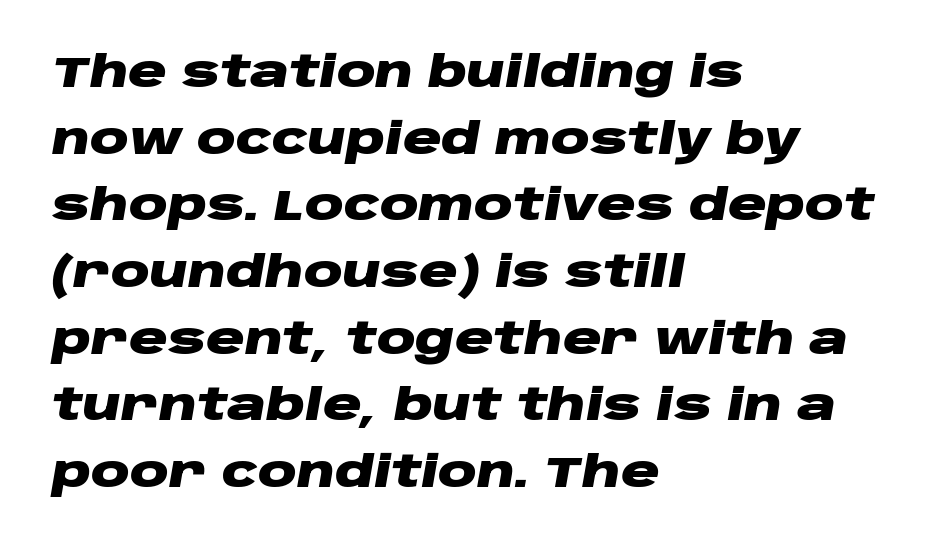
{"italic": "yes", "lean": "right", "slant_degrees": 10, "bold": "yes", "weight": "heavy", "width": "wide", "stroke_contrast": "low", "x_height": "large", "monospaced": "no", "underline": "no", "align": "left", "line_spacing": "normal", "line_spacing_ratio": 1.55, "letter_spacing": "normal", "letter_spacing_em": 0.0, "glyph_px": 43}
